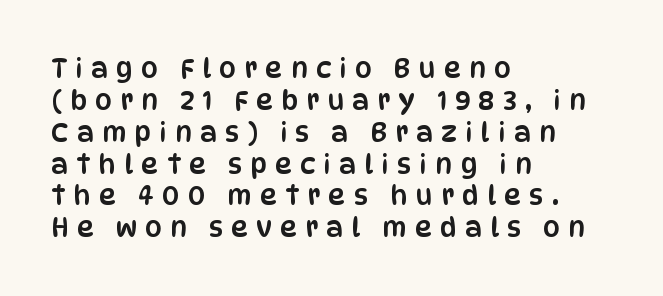
Q: Is the text italic (slanted)? A: No, it is upright.
Q: Is the text underlined? A: No.
Q: How is the paragraph aligned? A: Left-aligned.
Q: Is the spacing between letters normal or unusually wide? A: Unusually wide.
